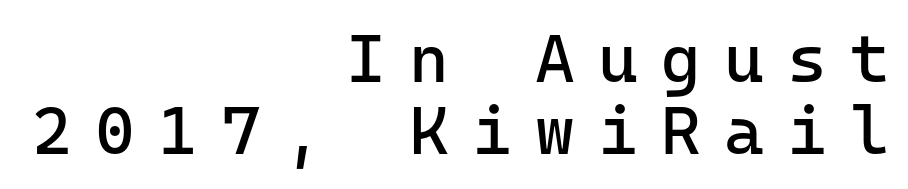
The image shows 68 px regular-weight sans-serif type, upright, monospaced; set right-aligned, tight line spacing (1.06x), unusually wide letter spacing (+0.34 em), not underlined; low stroke contrast and a medium x-height.
